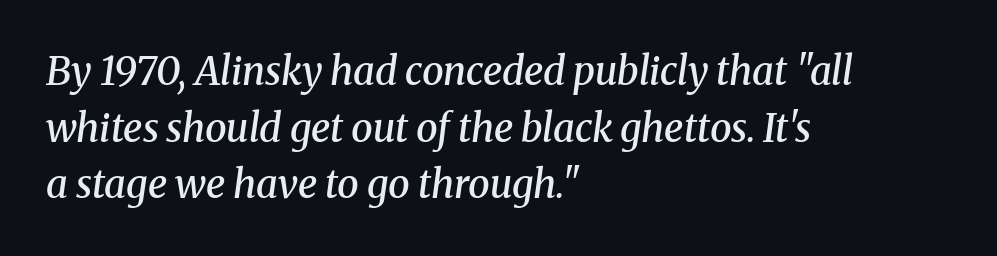
{"serif": "yes", "italic": "yes", "lean": "right", "slant_degrees": 8, "bold": "semi", "weight": "semibold", "width": "normal", "stroke_contrast": "medium", "x_height": "medium", "monospaced": "no", "underline": "no", "align": "left", "line_spacing": "normal", "line_spacing_ratio": 1.45, "letter_spacing": "normal", "letter_spacing_em": 0.0, "glyph_px": 39}
